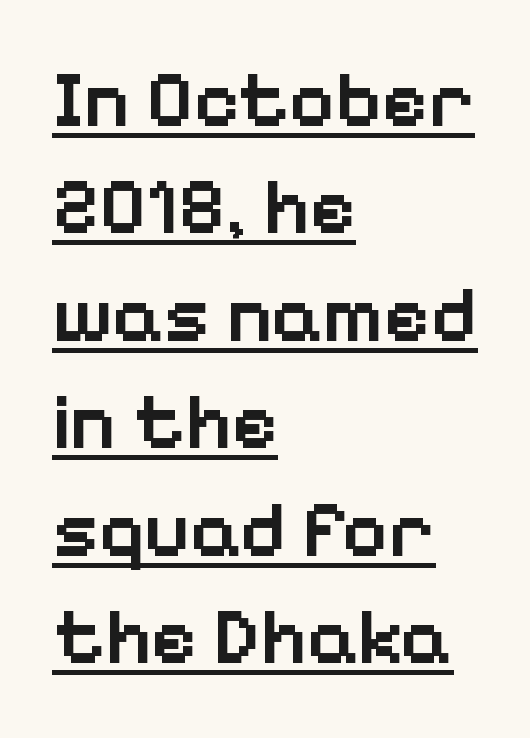
The image shows 79 px semibold sans-serif type, upright; set left-aligned, normal line spacing (1.36x), normal letter spacing, underlined; low stroke contrast and a medium x-height.
